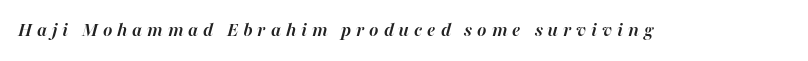
Q: Is the text bold? A: Yes.
Q: Is the text italic (slanted)? A: Yes, it leans right by about 16 degrees.
Q: Is the text underlined? A: No.
Q: Is the spacing between letters normal or unusually wide? A: Unusually wide.
